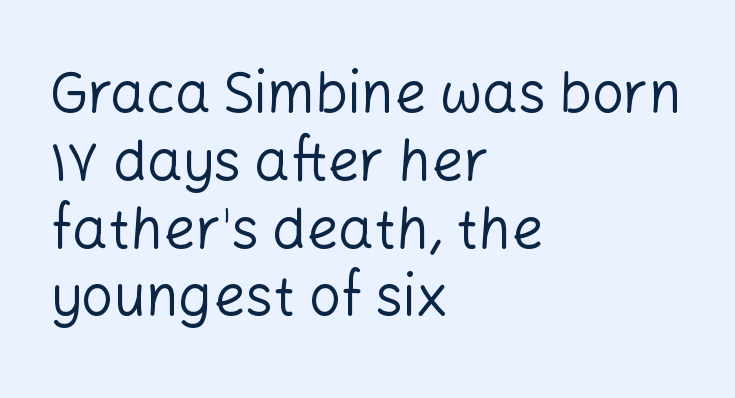
The image shows 56 px regular-weight sans-serif type, upright; set left-aligned, line spacing 1.21x, normal letter spacing, not underlined; low stroke contrast and a medium x-height.
